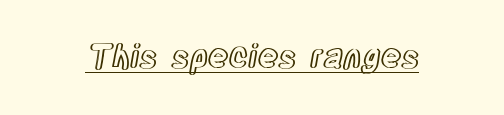
Q: Is the text italic (slanted)? A: Yes.
Q: Is the text underlined? A: Yes.
Q: Is the spacing between letters normal or unusually wide? A: Normal.
Q: Width (condensed, normal, or wide)? A: Condensed.
Q: x-height? A: Large.
Q: Monospaced? A: No.
